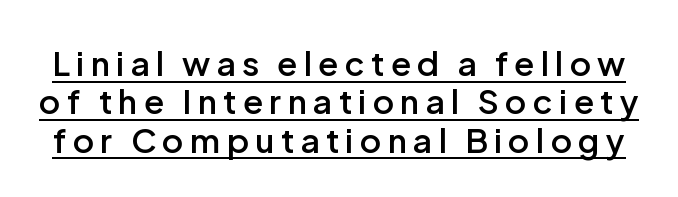
No italicization has been applied; the sample stays upright. Typographically, this falls in the sans-serif category. A baseline rule has been typeset under these characters. Proportional: the letters do not fall into vertical columns.
